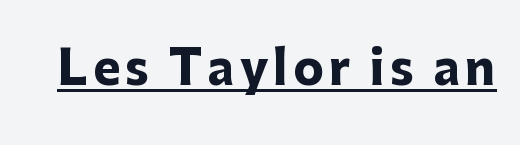
The image shows 46 px heavy sans-serif type, upright; set underlined; low stroke contrast and a medium x-height.
